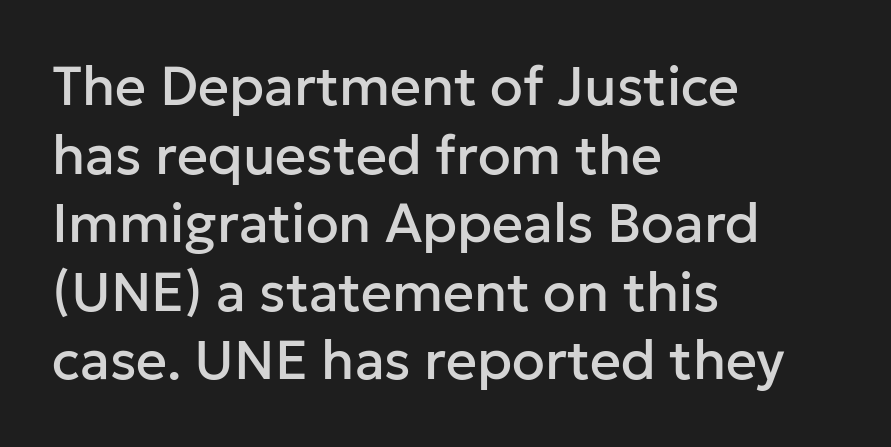
{"serif": "no", "italic": "no", "width": "normal", "stroke_contrast": "low", "x_height": "medium", "monospaced": "no", "underline": "no", "align": "left", "line_spacing": "normal", "line_spacing_ratio": 1.27, "letter_spacing": "normal", "letter_spacing_em": 0.0, "glyph_px": 54}
